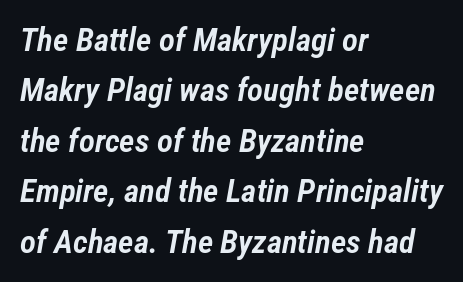
Q: Is the text bold? A: Semi-bold.
Q: Is the text italic (slanted)? A: Yes, it leans right by about 12 degrees.
Q: Is the text underlined? A: No.
Q: How is the paragraph aligned? A: Left-aligned.
Q: Is the spacing between letters normal or unusually wide? A: Normal.
Q: Is the spacing between lines tight, normal or loose? A: Normal.
Q: Width (condensed, normal, or wide)? A: Condensed.
Q: Stroke contrast? A: Low.
Q: x-height? A: Medium.
Q: Monospaced? A: No.
